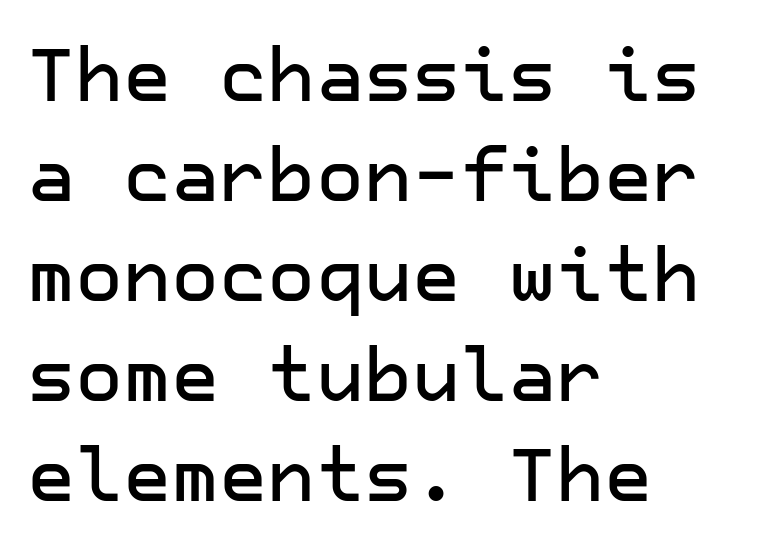
{"serif": "no", "italic": "no", "width": "normal", "stroke_contrast": "low", "x_height": "medium", "underline": "no", "align": "left", "line_spacing": "normal", "line_spacing_ratio": 1.35, "letter_spacing": "normal", "letter_spacing_em": 0.0, "glyph_px": 74}
